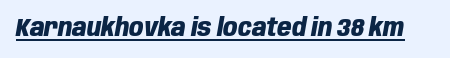
Q: Is the text bold? A: Yes.
Q: Is the text italic (slanted)? A: Yes, it leans right by about 10 degrees.
Q: Is the text underlined? A: Yes.
Q: Is the spacing between letters normal or unusually wide? A: Normal.
